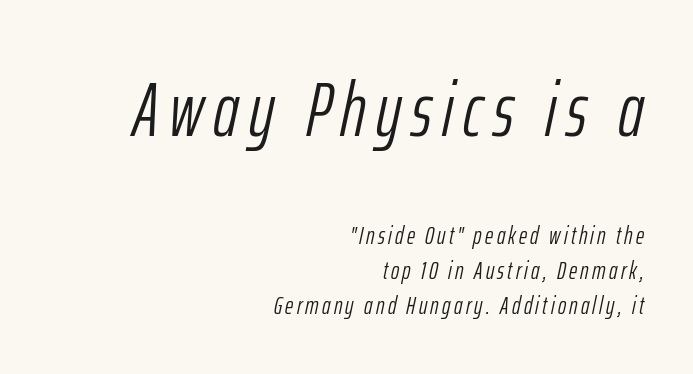
The letters in the upper block stand taller than those in the block below. Line ends are locked; line starts wander. The axis of the letterforms is tilted away from vertical. Compared with a typical body face, this is equally light or lighter still.
